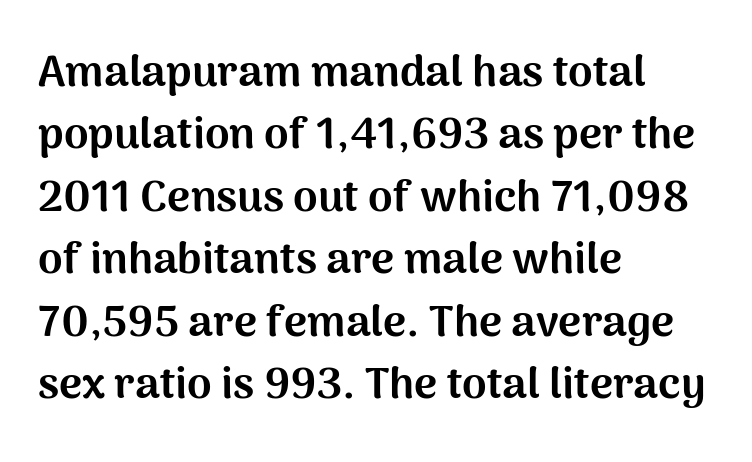
Plenty of ink on the page — the face is bold. A normal amount of white space separates one row of letters from the next. These lines are set flush left with a ragged right edge. Tracking value appears to be zero — textbook default spacing. No italicization has been applied; the sample stays upright. Underlining? Definitely not there.
